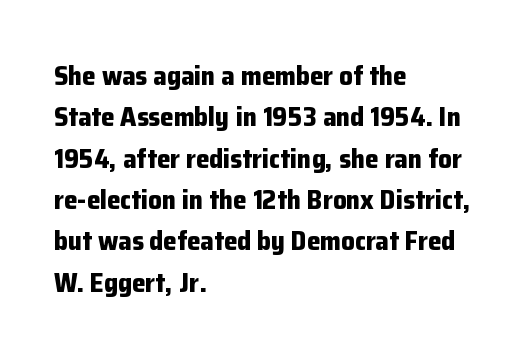
The image shows 27 px bold type, upright; set left-aligned, normal line spacing (1.53x), normal letter spacing, not underlined.
